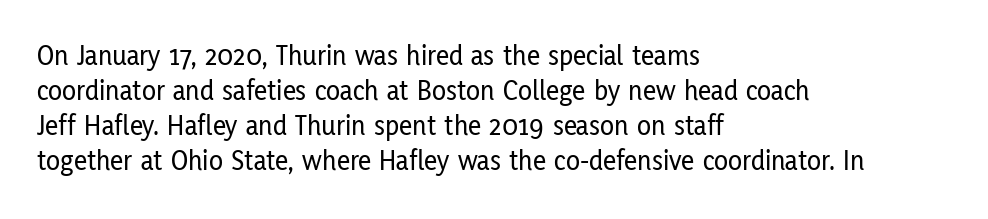
{"serif": "no", "italic": "no", "width": "condensed", "stroke_contrast": "low", "x_height": "medium", "monospaced": "no", "underline": "no", "align": "left", "line_spacing_ratio": 1.21, "letter_spacing": "normal", "letter_spacing_em": 0.0, "glyph_px": 29}
